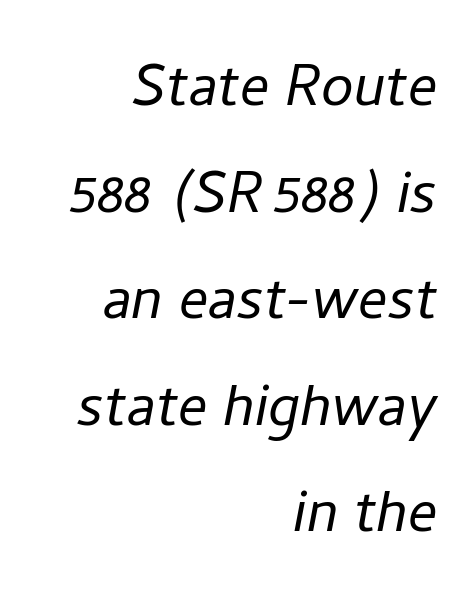
The image shows 73 px light type, italic (leaning right); set right-aligned, normal line spacing (1.46x), normal letter spacing, not underlined; low stroke contrast and a medium x-height.
